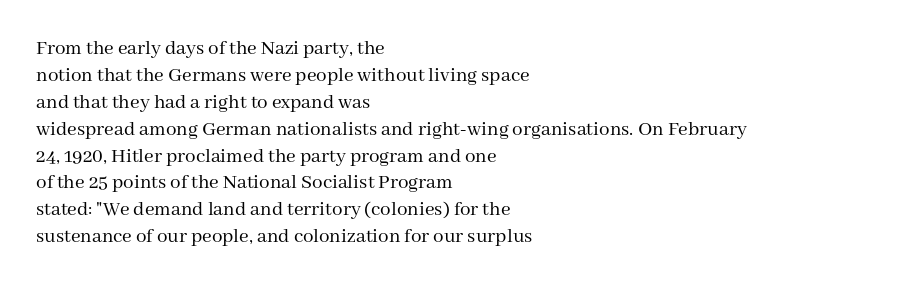
{"italic": "no", "bold": "no", "underline": "no", "align": "left", "line_spacing": "normal", "line_spacing_ratio": 1.28, "letter_spacing": "normal", "letter_spacing_em": 0.0, "glyph_px": 21}
